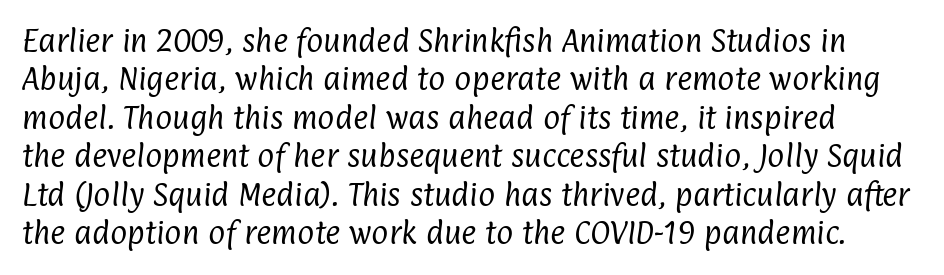
Q: Is the text bold? A: No.
Q: Is the text underlined? A: No.
Q: Is the spacing between letters normal or unusually wide? A: Normal.
Q: Is the spacing between lines tight, normal or loose? A: Normal.
